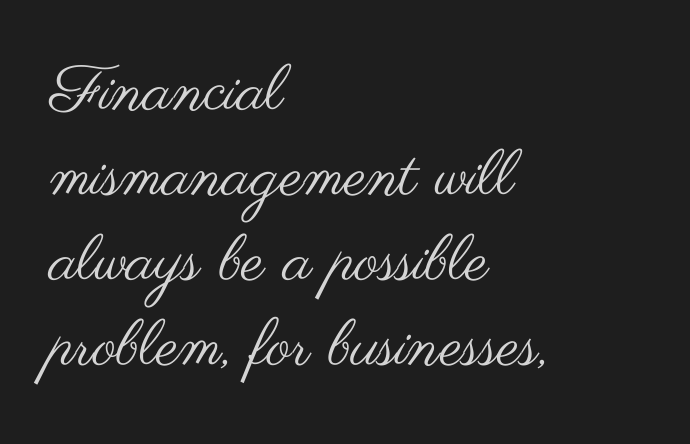
The image shows 64 px regular-weight, wide sans-serif type; set left-aligned, normal line spacing (1.33x), normal letter spacing, not underlined; medium stroke contrast and a small x-height.
